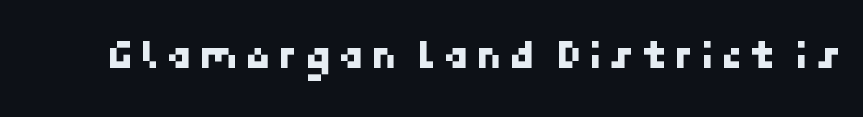
The gap between lines stays unmarked. The text was rendered using a sans face with plain stroke endings.
